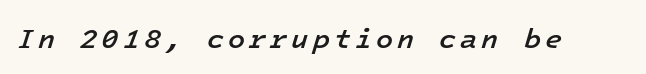
{"italic": "yes", "lean": "right", "slant_degrees": 16, "bold": "semi", "weight": "semibold", "width": "normal", "stroke_contrast": "low", "x_height": "medium", "monospaced": "yes", "underline": "no", "glyph_px": 28}
